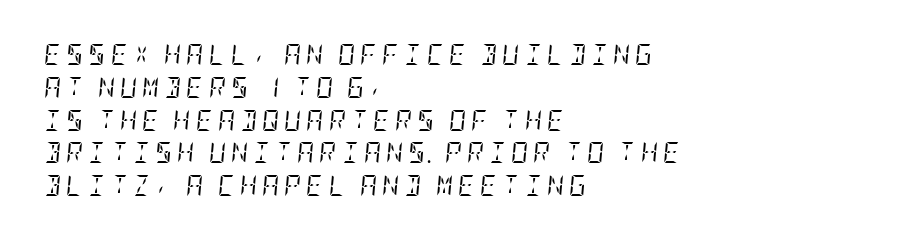
{"italic": "yes", "lean": "right", "slant_degrees": 5, "bold": "no", "underline": "no", "align": "left", "line_spacing": "normal", "line_spacing_ratio": 1.56, "letter_spacing": "wide", "letter_spacing_em": 0.24, "glyph_px": 21}
